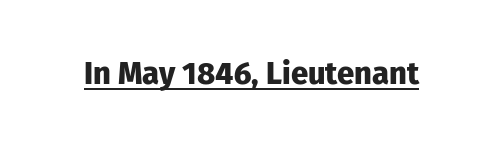
{"serif": "no", "italic": "no", "bold": "yes", "weight": "heavy", "width": "normal", "stroke_contrast": "low", "x_height": "medium", "monospaced": "no", "underline": "yes", "letter_spacing": "normal", "letter_spacing_em": 0.0, "glyph_px": 31}
